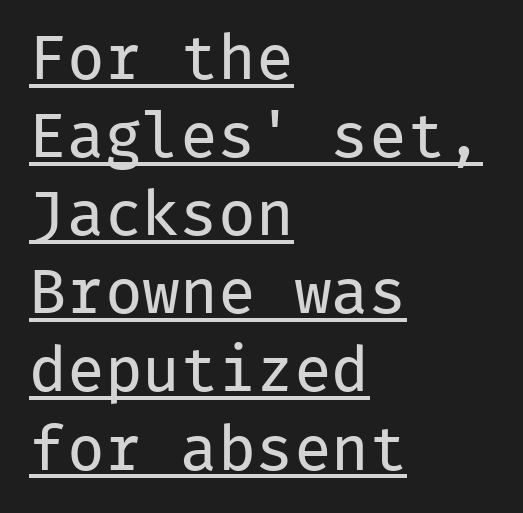
The image shows 63 px regular-weight sans-serif type, upright, monospaced; set left-aligned, line spacing 1.24x, normal letter spacing, underlined; low stroke contrast and a medium x-height.
